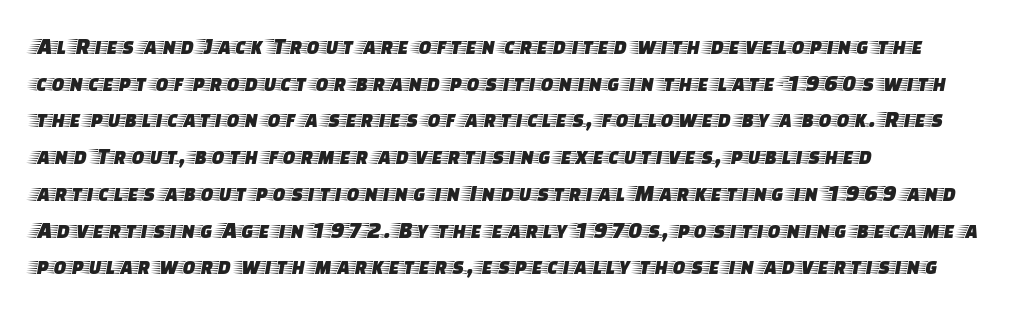
Glyph-to-glyph distance matches everyday printed text. The line-height multiplier appears to be the usual default. The rag falls on the right side of this text block.
